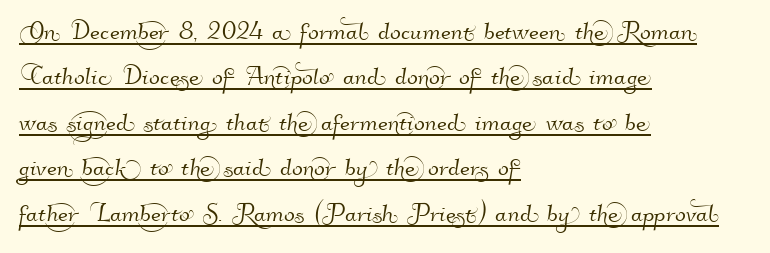
The image shows 32 px sans-serif type; set left-aligned, normal line spacing (1.42x), normal letter spacing, underlined; high stroke contrast and a small x-height.
